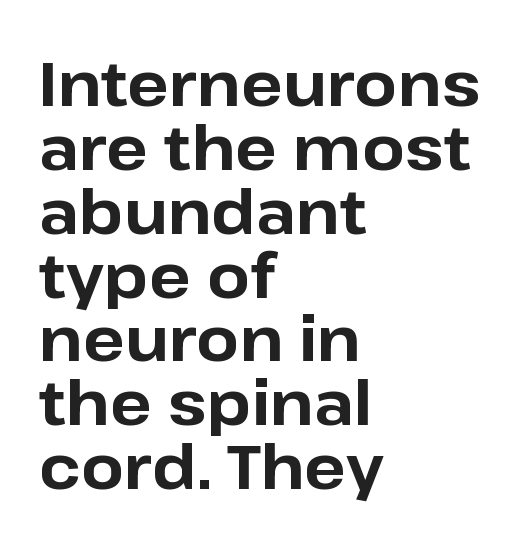
These words are printed bold, with thick strokes throughout. In terms of posture, this sample is upright. Words appear dense and cohesive because spacing is normal. Looks like regular typesetting: each glyph gets only the width it needs. A bare baseline throughout the passage. Closely set lines give the paragraph a compact silhouette.
